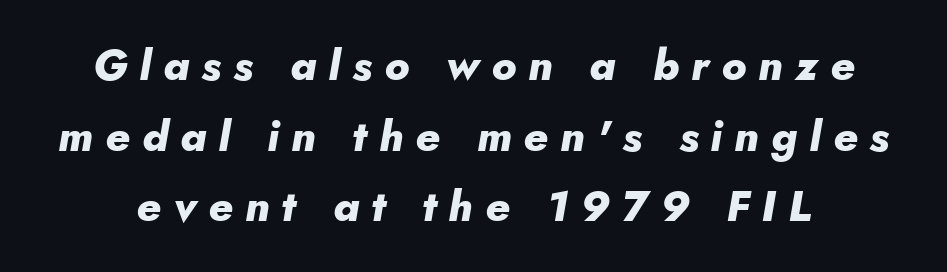
Q: Is the text bold? A: Yes.
Q: Is the text italic (slanted)? A: Yes, it leans right by about 10 degrees.
Q: Is the text underlined? A: No.
Q: Is the spacing between letters normal or unusually wide? A: Unusually wide.
Q: Is the spacing between lines tight, normal or loose? A: Normal.
Q: Width (condensed, normal, or wide)? A: Normal.
Q: Stroke contrast? A: Low.
Q: x-height? A: Small.
Q: Monospaced? A: No.
